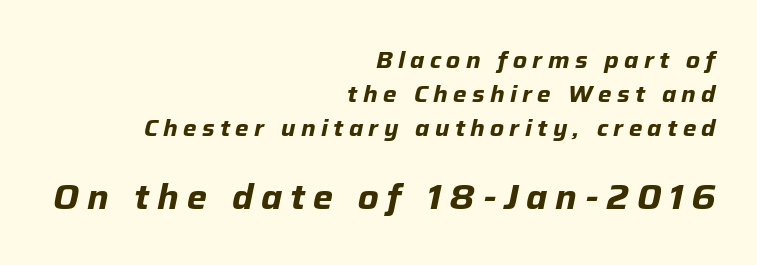
{"italic": "yes", "lean": "right", "slant_degrees": 12, "bold": "yes", "weight": "bold", "width": "normal", "stroke_contrast": "low", "x_height": "medium", "monospaced": "no", "underline": "no", "align": "right", "line_spacing": "normal", "line_spacing_ratio": 1.47, "letter_spacing": "wide", "letter_spacing_em": 0.23, "larger_block": "second", "size_ratio": 1.48, "glyph_px": 34}
